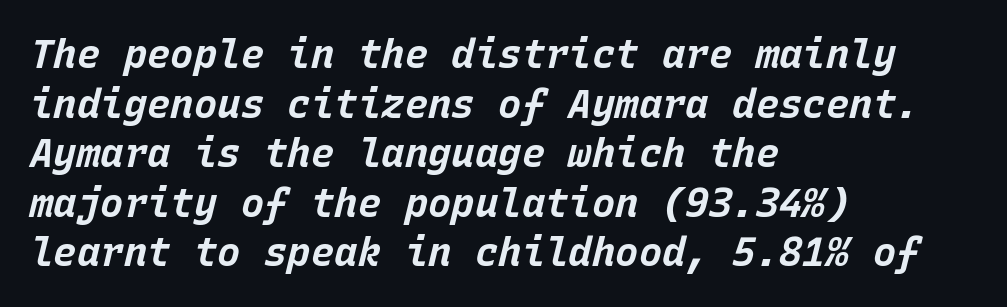
The image shows 39 px bold type, italic (leaning right), monospaced; set left-aligned, normal line spacing (1.27x), normal letter spacing, not underlined; low stroke contrast and a large x-height.
